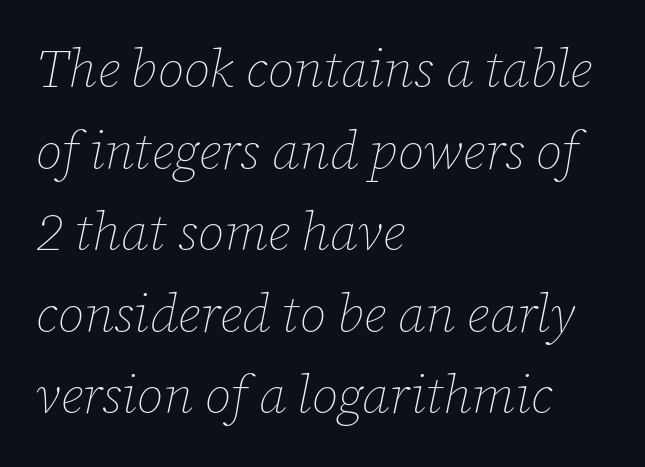
Q: Is the text bold? A: No.
Q: Is the text italic (slanted)? A: Yes, it leans right by about 12 degrees.
Q: Is the text underlined? A: No.
Q: How is the paragraph aligned? A: Left-aligned.
Q: Is the spacing between letters normal or unusually wide? A: Normal.
Q: Is the spacing between lines tight, normal or loose? A: Normal.
Q: Width (condensed, normal, or wide)? A: Normal.
Q: Stroke contrast? A: Low.
Q: x-height? A: Medium.
Q: Monospaced? A: No.
